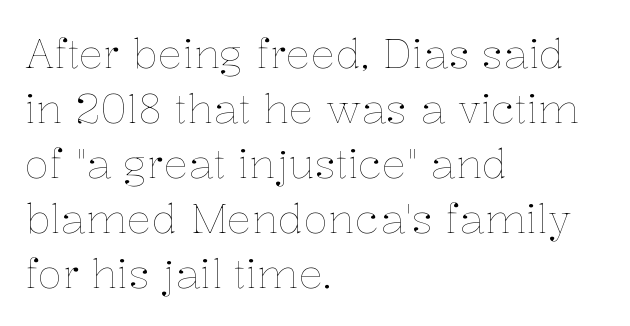
Q: Is the text bold? A: No.
Q: Is the text italic (slanted)? A: No, it is upright.
Q: Is the text underlined? A: No.
Q: How is the paragraph aligned? A: Left-aligned.
Q: Is the spacing between letters normal or unusually wide? A: Normal.
Q: Is the spacing between lines tight, normal or loose? A: Normal.
Q: Width (condensed, normal, or wide)? A: Normal.
Q: Stroke contrast? A: Low.
Q: x-height? A: Medium.
Q: Monospaced? A: No.
